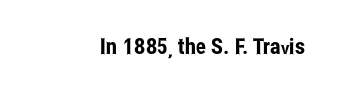
Tall strokes in this sample are plumb rather than angled. Short note: letters normally spaced. Lines of text with bare space underneath.
